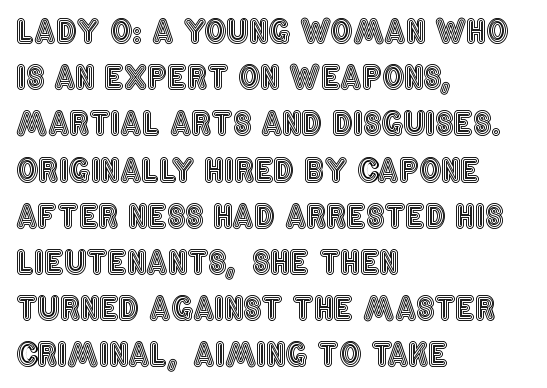
Q: Is the text italic (slanted)? A: No, it is upright.
Q: Is the text underlined? A: No.
Q: How is the paragraph aligned? A: Left-aligned.
Q: Is the spacing between letters normal or unusually wide? A: Normal.
Q: Is the spacing between lines tight, normal or loose? A: Normal.
Q: Width (condensed, normal, or wide)? A: Condensed.
Q: x-height? A: Large.
Q: Monospaced? A: No.
